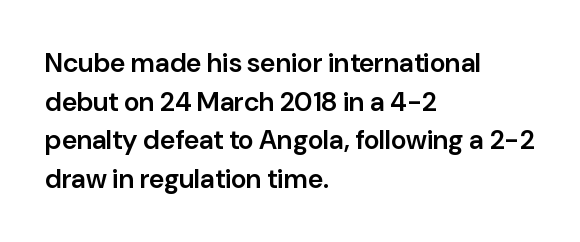
The image shows 27 px text type, upright; set left-aligned, normal line spacing (1.43x), normal letter spacing, not underlined.
